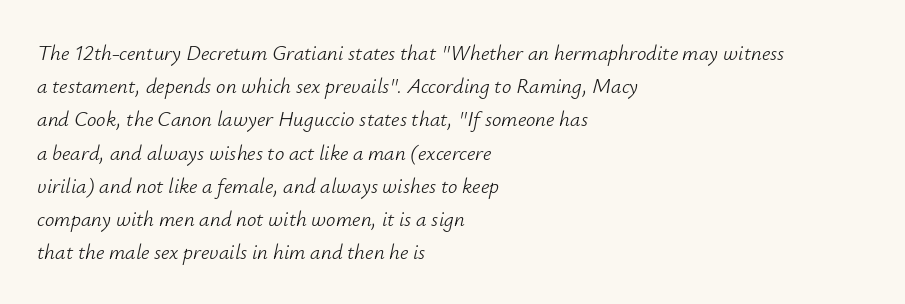
Q: Is the text bold? A: No.
Q: Is the text italic (slanted)? A: Yes, it leans right by about 12 degrees.
Q: Is the text underlined? A: No.
Q: How is the paragraph aligned? A: Left-aligned.
Q: Is the spacing between letters normal or unusually wide? A: Normal.
Q: Is the spacing between lines tight, normal or loose? A: Normal.
